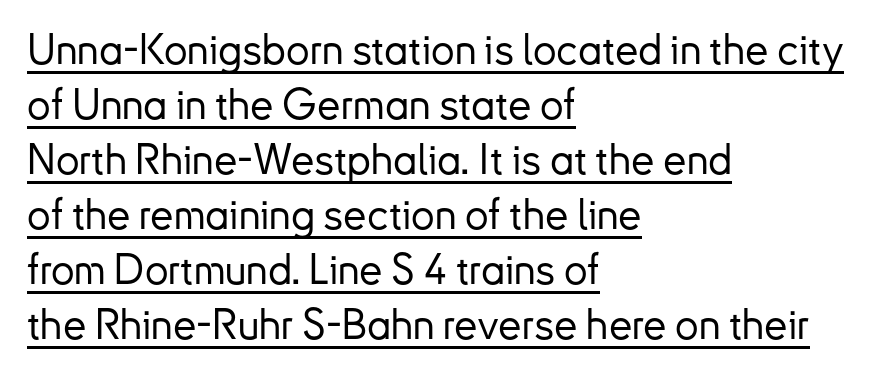
{"serif": "no", "italic": "no", "width": "normal", "stroke_contrast": "low", "x_height": "small", "monospaced": "no", "underline": "yes", "align": "left", "line_spacing": "normal", "line_spacing_ratio": 1.31, "letter_spacing": "normal", "letter_spacing_em": 0.0, "glyph_px": 42}
